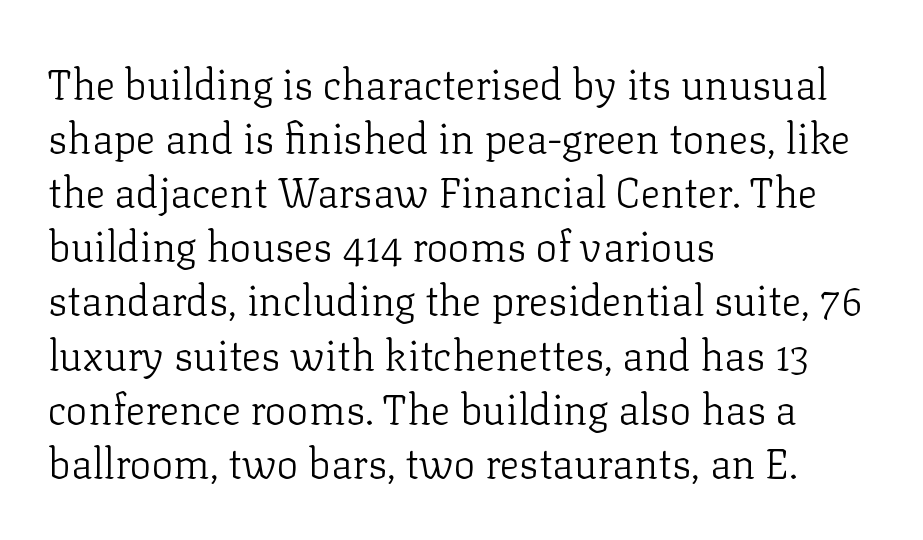
Check under the words: just untouched page. These lines are set flush left with a ragged right edge. The letterforms sit shoulder to shoulder at normal distance. The text was rendered using a seriffed face with decorative stroke endings. A roman cut, with each character standing at attention. Leading: standard.
